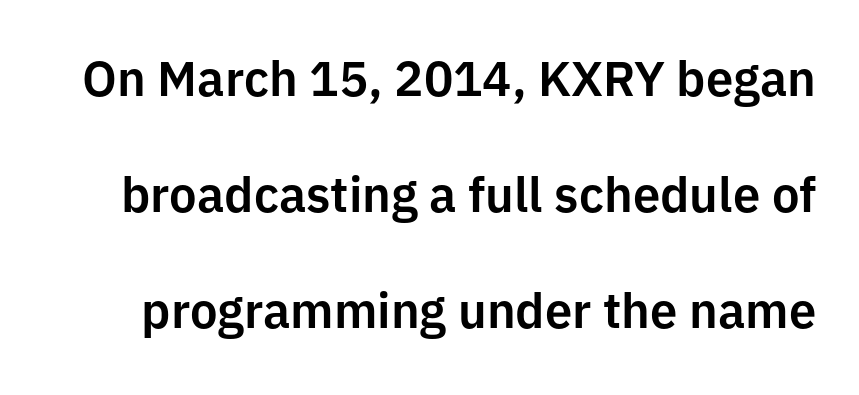
Q: Is the text italic (slanted)? A: No, it is upright.
Q: Is the typeface a serif or a sans-serif typeface? A: Sans-serif.
Q: Is the text underlined? A: No.
Q: Is the spacing between letters normal or unusually wide? A: Normal.
Q: Is the spacing between lines tight, normal or loose? A: Loose.
Q: Width (condensed, normal, or wide)? A: Normal.
Q: Stroke contrast? A: Low.
Q: x-height? A: Medium.
Q: Monospaced? A: No.
